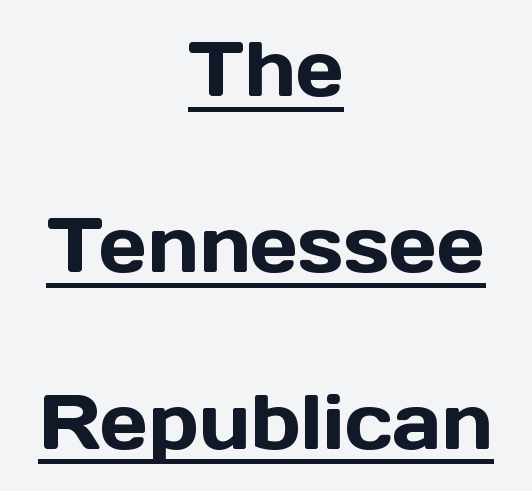
{"serif": "no", "italic": "no", "width": "normal", "x_height": "medium", "monospaced": "no", "underline": "yes", "align": "center", "line_spacing": "loose", "line_spacing_ratio": 2.32, "letter_spacing": "normal", "letter_spacing_em": 0.0, "glyph_px": 76}
